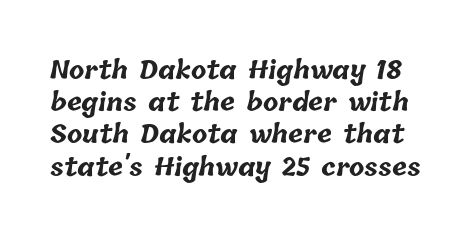
Q: Is the text bold? A: Yes.
Q: Is the text underlined? A: No.
Q: Is the spacing between letters normal or unusually wide? A: Normal.
Q: Is the spacing between lines tight, normal or loose? A: Normal.
